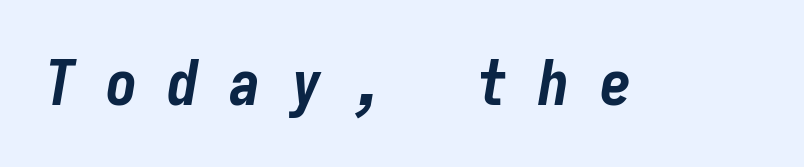
{"italic": "yes", "lean": "right", "slant_degrees": 9, "bold": "yes", "weight": "bold", "width": "condensed", "stroke_contrast": "low", "x_height": "medium", "monospaced": "yes", "underline": "no", "letter_spacing": "wide", "letter_spacing_em": 0.48, "glyph_px": 63}
